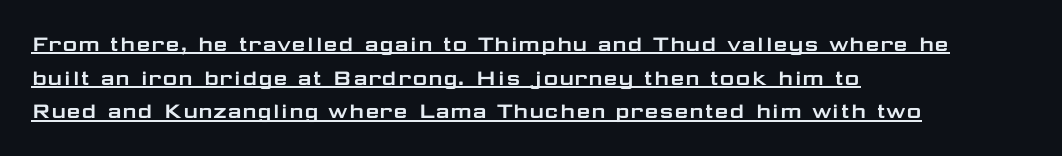
Style check: upright. The space between consecutive lines is moderate. Each word holds together tightly as a unit, with standard inter-letter gaps. Line starts are locked; line ends wander. Quick note: underline on.
